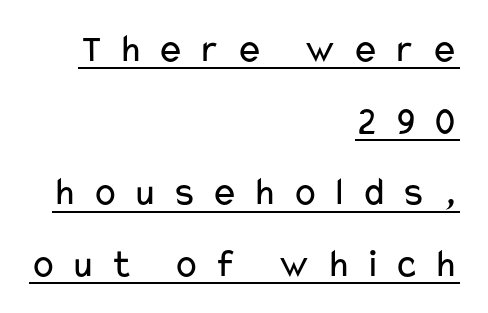
{"serif": "no", "italic": "no", "bold": "no", "weight": "regular", "width": "wide", "stroke_contrast": "low", "x_height": "medium", "monospaced": "no", "underline": "yes", "align": "right", "line_spacing_ratio": 1.79, "letter_spacing": "wide", "letter_spacing_em": 0.35, "glyph_px": 40}
